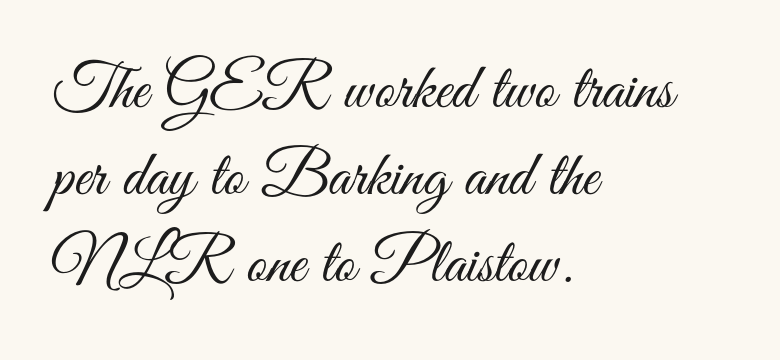
Q: Is the text bold? A: No.
Q: Is the text italic (slanted)? A: Yes.
Q: Is the typeface a serif or a sans-serif typeface? A: Sans-serif.
Q: Is the text underlined? A: No.
Q: How is the paragraph aligned? A: Left-aligned.
Q: Is the spacing between letters normal or unusually wide? A: Normal.
Q: Is the spacing between lines tight, normal or loose? A: Normal.
Q: Width (condensed, normal, or wide)? A: Condensed.
Q: Stroke contrast? A: Medium.
Q: x-height? A: Small.
Q: Monospaced? A: No.
